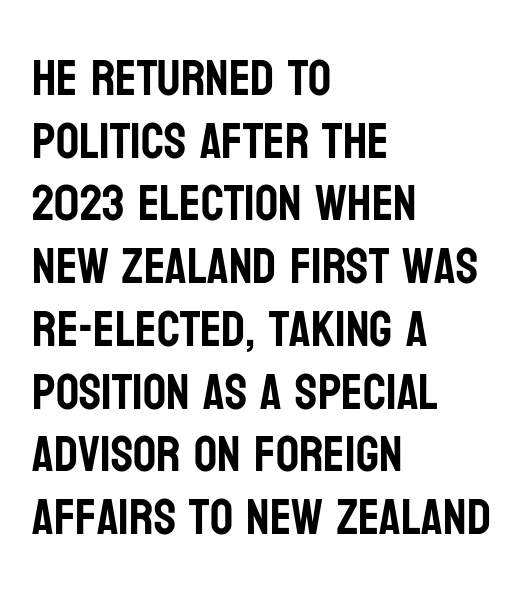
The image shows 51 px condensed sans-serif type, upright; set left-aligned, line spacing 1.23x, normal letter spacing, not underlined; low stroke contrast and a large x-height.
